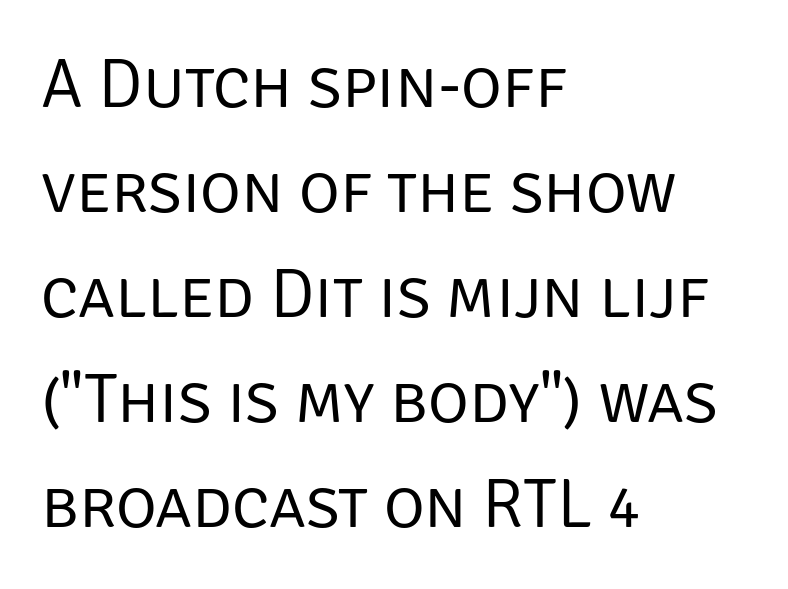
Honestly, the letter spacing is just normal — you wouldn't notice it. The passage shown stacks its lines at a standard gap. Casual observation: everything's shoved over to the left. The specimen omits any rule beneath the text block's lines.
